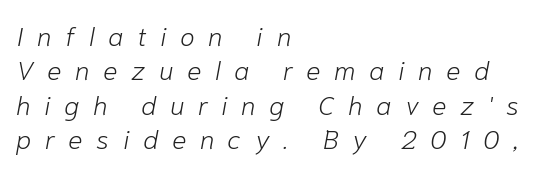
{"italic": "yes", "lean": "right", "slant_degrees": 10, "bold": "no", "underline": "no", "align": "left", "line_spacing": "normal", "line_spacing_ratio": 1.27, "letter_spacing": "wide", "letter_spacing_em": 0.5, "glyph_px": 27}
